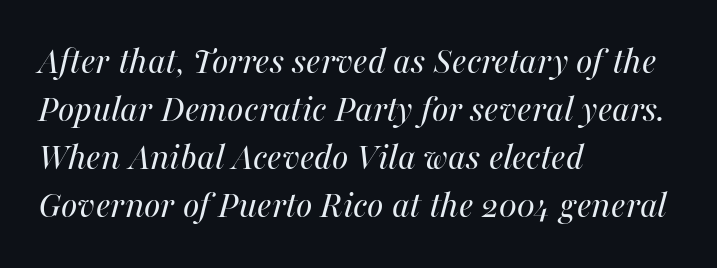
{"italic": "yes", "lean": "right", "slant_degrees": 16, "bold": "no", "weight": "regular", "width": "normal", "stroke_contrast": "medium", "x_height": "medium", "monospaced": "no", "underline": "no", "align": "left", "line_spacing_ratio": 1.23, "letter_spacing": "normal", "letter_spacing_em": 0.0, "glyph_px": 39}
